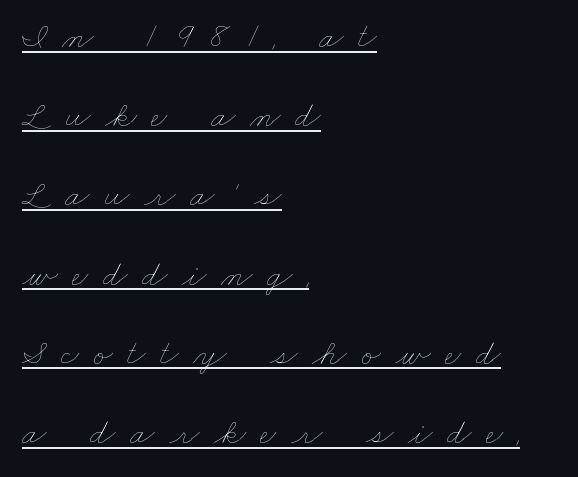
The image shows 36 px thin, wide type; set left-aligned, loose line spacing (2.2x), unusually wide letter spacing (+0.4 em), underlined; low stroke contrast and a small x-height.
